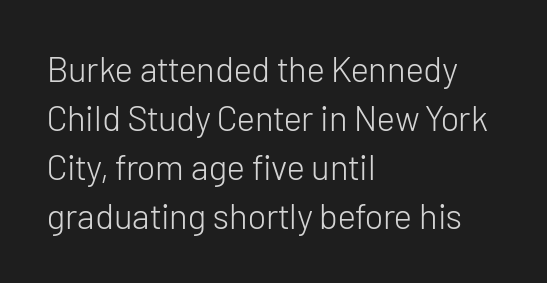
{"serif": "no", "italic": "no", "bold": "no", "weight": "light", "width": "normal", "stroke_contrast": "low", "x_height": "medium", "monospaced": "no", "underline": "no", "align": "left", "line_spacing": "normal", "line_spacing_ratio": 1.4, "letter_spacing": "normal", "letter_spacing_em": 0.0, "glyph_px": 35}
